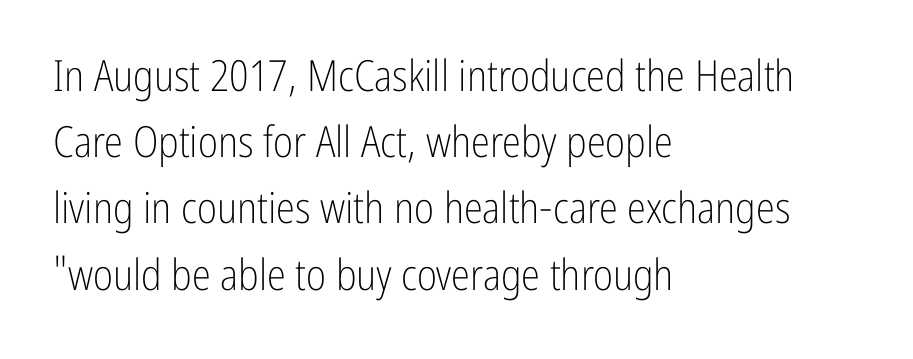
The image shows 43 px light, condensed sans-serif type, upright; set left-aligned, normal line spacing (1.54x), normal letter spacing, not underlined; low stroke contrast and a medium x-height.
